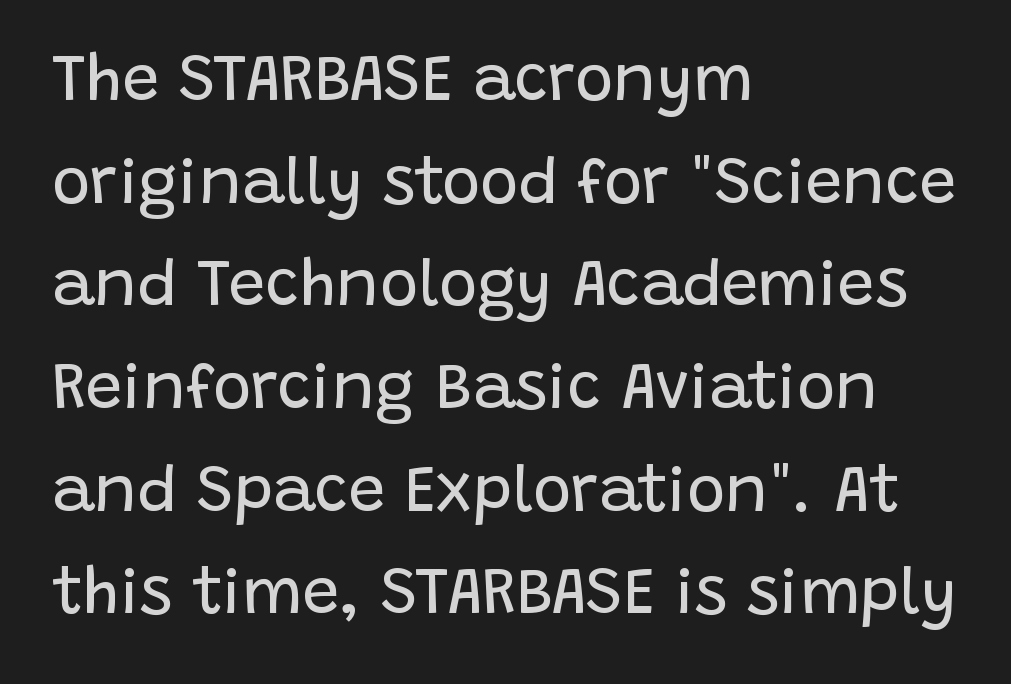
There is no visible air inserted between adjacent glyphs. Here the designer chose a conventional face with non-uniform glyph widths. Honestly, the row spacing looks completely unremarkable. The lines are quadded left. Underlining? Definitely not there. Stem width sits at or under what a default text font uses.
